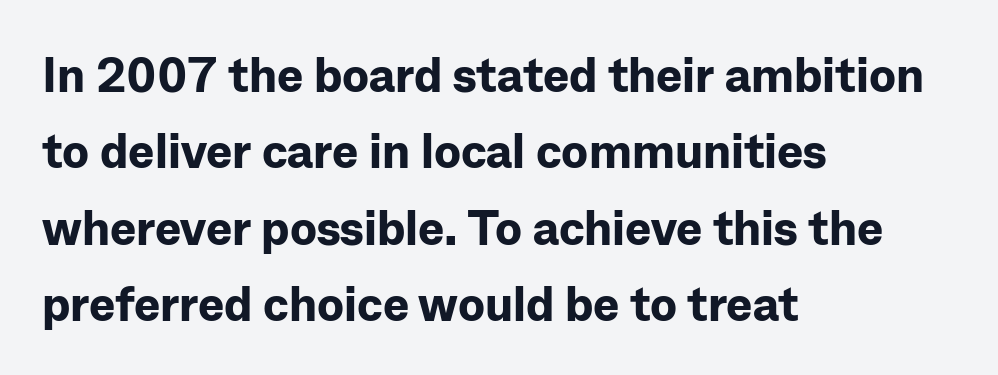
The image shows 49 px bold sans-serif type, upright; set left-aligned, normal line spacing (1.56x), normal letter spacing, not underlined; low stroke contrast and a medium x-height.
